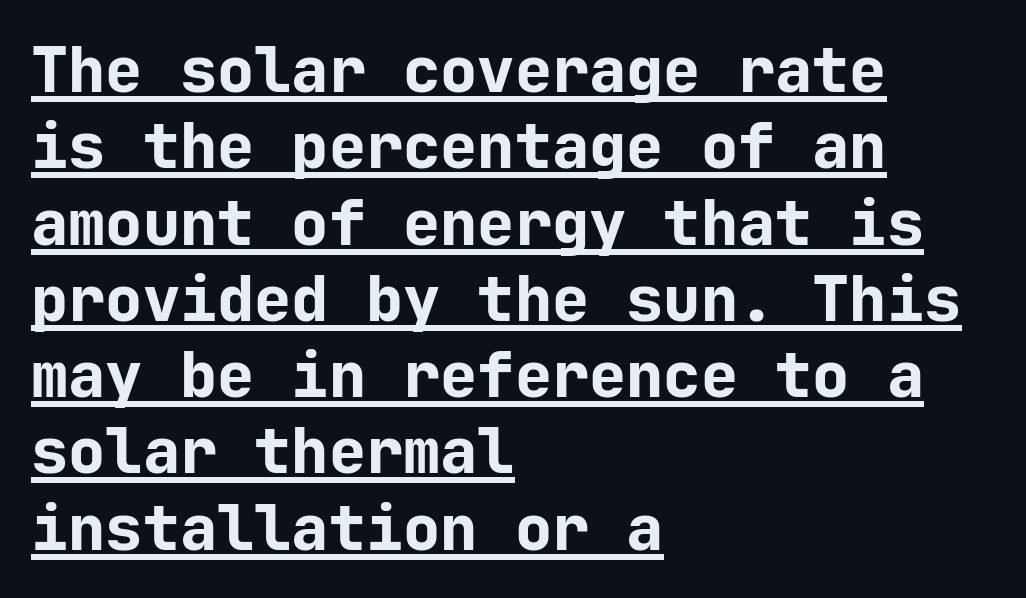
Q: Is the text bold? A: Yes.
Q: Is the text italic (slanted)? A: No, it is upright.
Q: Is the typeface a serif or a sans-serif typeface? A: Sans-serif.
Q: Is the text underlined? A: Yes.
Q: How is the paragraph aligned? A: Left-aligned.
Q: Is the spacing between letters normal or unusually wide? A: Normal.
Q: Width (condensed, normal, or wide)? A: Normal.
Q: Stroke contrast? A: Low.
Q: x-height? A: Medium.
Q: Monospaced? A: Yes.
